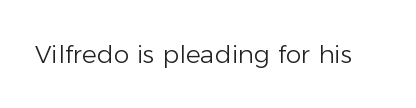
The rendering keeps characters at their native spacing. The font sits on the lighter half of the weight spectrum, regular included. Quick note: underline off. Is there any slant? The stems are plumb.
